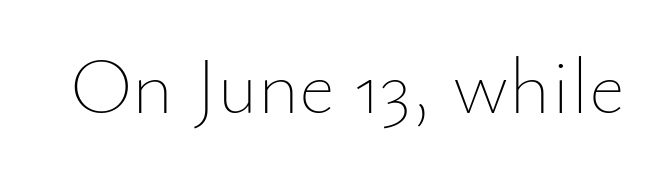
Q: Is the text bold? A: No.
Q: Is the text italic (slanted)? A: No, it is upright.
Q: Is the text underlined? A: No.
Q: Is the spacing between letters normal or unusually wide? A: Normal.
Q: Width (condensed, normal, or wide)? A: Normal.
Q: Stroke contrast? A: Low.
Q: x-height? A: Small.
Q: Monospaced? A: No.
